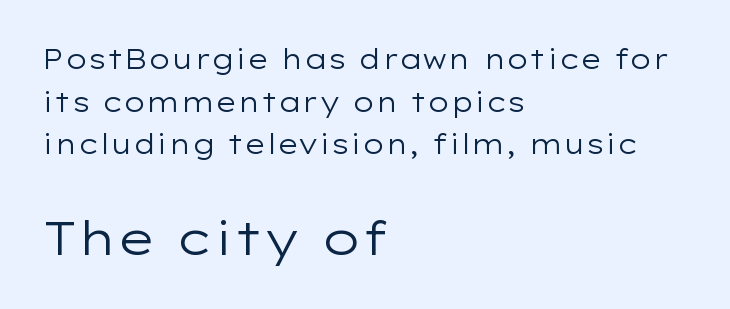
Q: Is the text bold? A: No.
Q: Is the text italic (slanted)? A: No, it is upright.
Q: Is the typeface a serif or a sans-serif typeface? A: Sans-serif.
Q: Is the text underlined? A: No.
Q: How is the paragraph aligned? A: Left-aligned.
Q: Is the spacing between letters normal or unusually wide? A: Normal.
Q: Is the spacing between lines tight, normal or loose? A: Normal.
Q: Which block of text is set in a larger size, the first (top) or the second (bottom)? A: The second (bottom) one.
Q: Width (condensed, normal, or wide)? A: Wide.
Q: Stroke contrast? A: Low.
Q: x-height? A: Medium.
Q: Monospaced? A: No.
